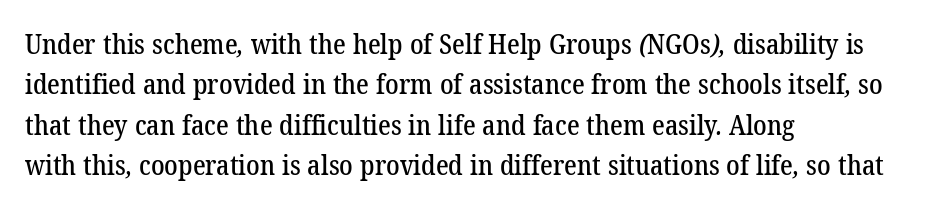
Q: Is the text underlined? A: No.
Q: How is the paragraph aligned? A: Left-aligned.
Q: Is the spacing between letters normal or unusually wide? A: Normal.
Q: Is the spacing between lines tight, normal or loose? A: Normal.
